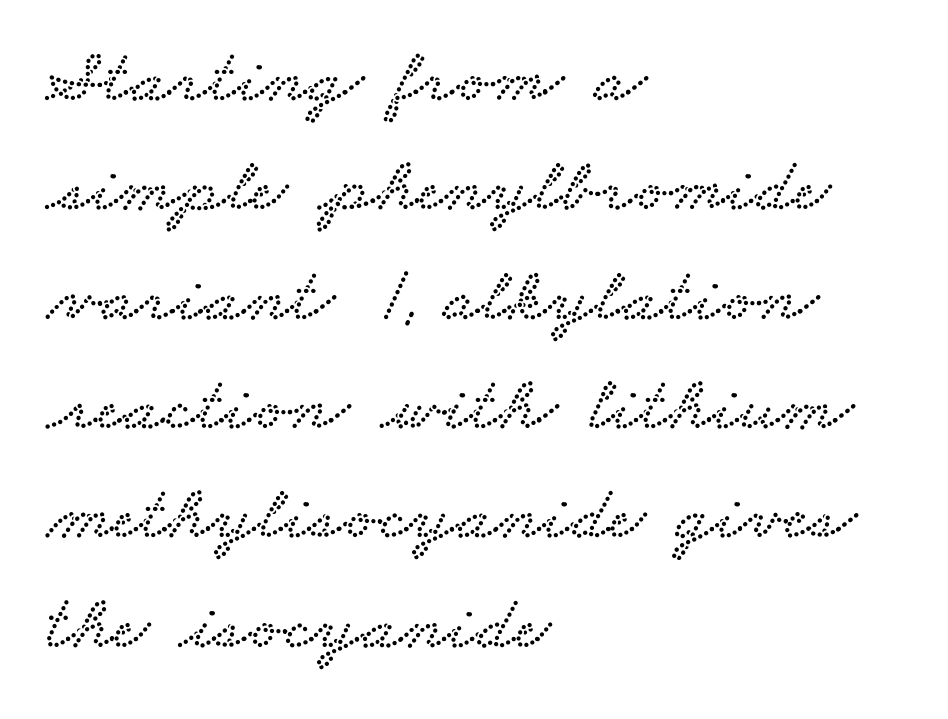
The image shows 77 px wide serif type; set left-aligned, normal line spacing (1.42x), normal letter spacing, not underlined; low stroke contrast and a small x-height.
